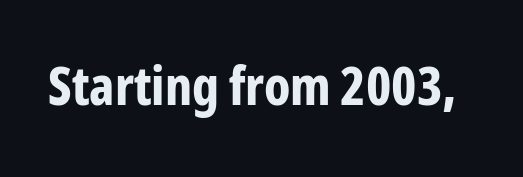
The image shows 53 px bold, condensed sans-serif type, upright; set normal letter spacing, not underlined; low stroke contrast and a medium x-height.
